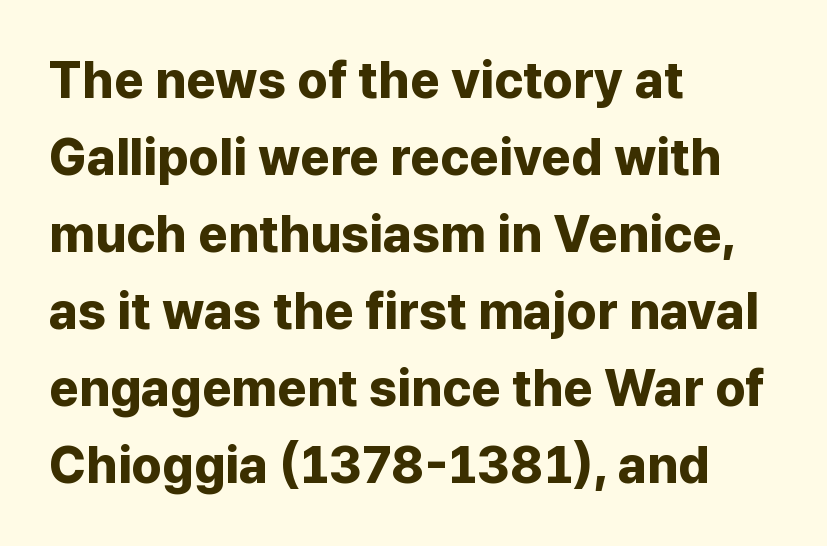
The image shows 51 px bold sans-serif type, upright; set left-aligned, normal line spacing (1.51x), normal letter spacing, not underlined; low stroke contrast and a medium x-height.
